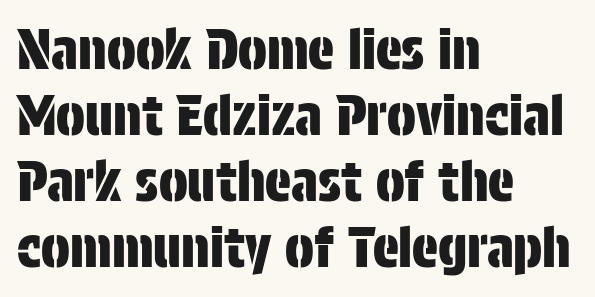
{"serif": "no", "italic": "no", "width": "condensed", "stroke_contrast": "low", "x_height": "large", "monospaced": "no", "underline": "no", "align": "left", "line_spacing_ratio": 1.22, "letter_spacing": "normal", "letter_spacing_em": 0.0, "glyph_px": 54}
